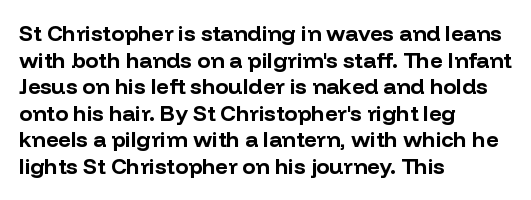
Which margin do the lines hug? The left one — the right edge is uneven. Weight check: bold — yes, fully. Tracking here is standard; glyphs follow each other at the usual distance. Unlike italic type, these characters show no tilt at all. Just letters on the line, the space beneath them empty.
